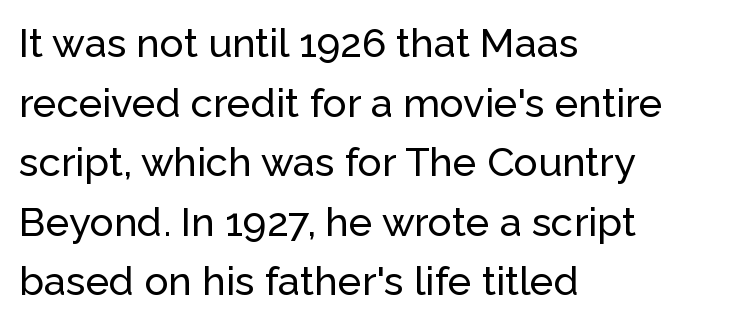
A sans-serif font was chosen for this passage. Does the copy run flush right? No — it runs flush left. Leading: standard. Do the letters lean? They stand straight. The foot of each line stays bare and open.
